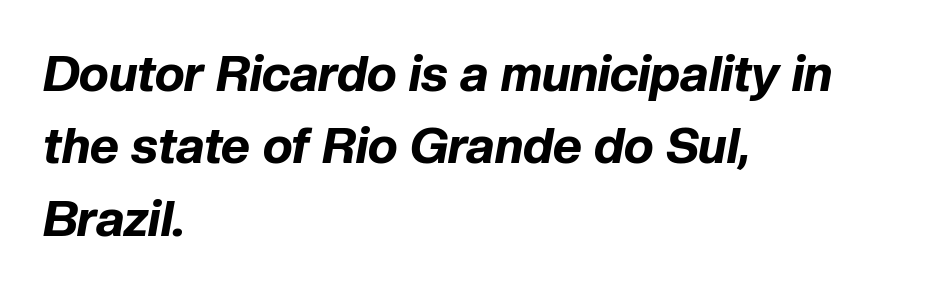
{"italic": "yes", "lean": "right", "slant_degrees": 10, "bold": "yes", "weight": "bold", "width": "normal", "stroke_contrast": "low", "x_height": "medium", "monospaced": "no", "underline": "no", "align": "left", "line_spacing": "normal", "line_spacing_ratio": 1.45, "letter_spacing": "normal", "letter_spacing_em": 0.0, "glyph_px": 50}
